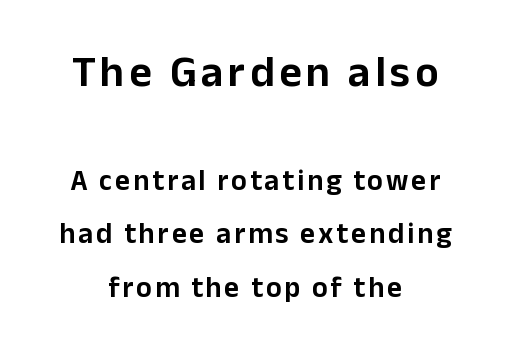
Q: Is the text italic (slanted)? A: No, it is upright.
Q: Is the typeface a serif or a sans-serif typeface? A: Sans-serif.
Q: Is the text underlined? A: No.
Q: How is the paragraph aligned? A: Centered.
Q: Which block of text is set in a larger size, the first (top) or the second (bottom)? A: The first (top) one.
Q: Width (condensed, normal, or wide)? A: Normal.
Q: Stroke contrast? A: Low.
Q: x-height? A: Medium.
Q: Monospaced? A: No.
